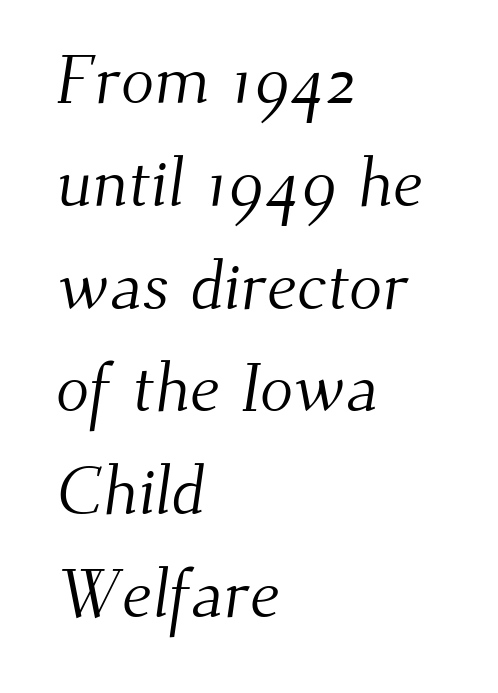
Here the glyphs are tracked normally, forming tight word shapes. This sample has the flowing, uneven cadence of proportional lettering. Letterform terminals end in serifs throughout the passage. Horizontal alignment here is leftward, the default for most running prose. The foot of each line stays bare and open.
